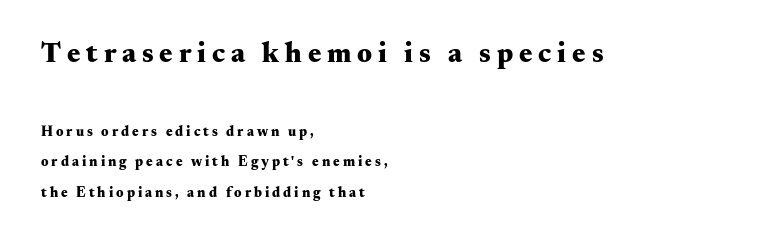
Leading is clearly above the norm, producing a sparse column. The letters are spread apart with noticeably loose tracking. Note the varied advance widths — an 'i' is clearly narrower than an 'm'. This layout puts the oversized block above and the modest block below. The compositor pushed each line to the left boundary.
